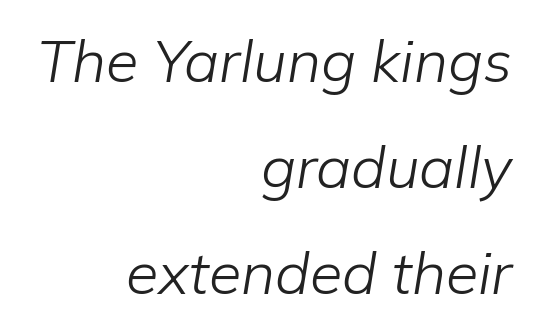
Q: Is the text bold? A: No.
Q: Is the text italic (slanted)? A: Yes, it leans right by about 9 degrees.
Q: Is the text underlined? A: No.
Q: How is the paragraph aligned? A: Right-aligned.
Q: Is the spacing between letters normal or unusually wide? A: Normal.
Q: Width (condensed, normal, or wide)? A: Normal.
Q: Stroke contrast? A: Low.
Q: x-height? A: Medium.
Q: Monospaced? A: No.
